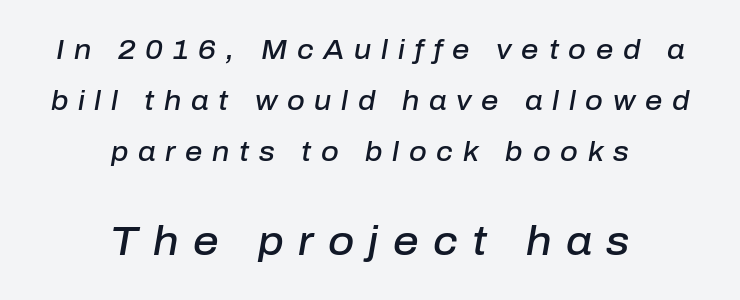
The foot of each line stays bare and open. This sample is center-justified, so both line endings float freely. I'd describe the lettering as semibold — firm but not a full bold. These lines were composed using italics. Block two is the big one; block one sits smaller above it. Compared with typical body copy, the letter spacing here is much looser.
